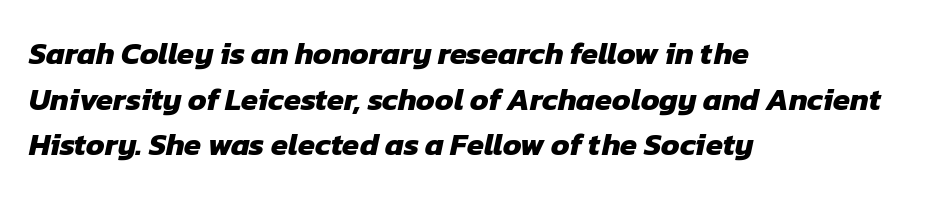
No extra tracking has been applied to these lines. Typeset ragged right — the left edge is the straight one. Reading down the column, the eye jumps a familiar distance to each next line. The face used here is proportionally spaced, like ordinary book or web type. To sum up the face: it is a sans, with no serifs. A full-strength bold gives these letters their thick strokes.
